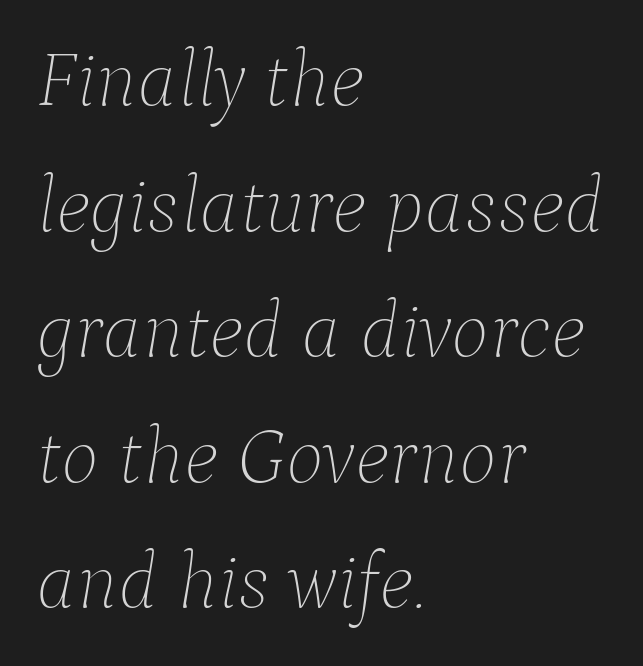
{"italic": "yes", "lean": "right", "slant_degrees": 9, "bold": "no", "weight": "thin", "width": "normal", "stroke_contrast": "low", "x_height": "medium", "monospaced": "no", "underline": "no", "align": "left", "line_spacing": "normal", "line_spacing_ratio": 1.57, "letter_spacing": "normal", "letter_spacing_em": 0.0, "glyph_px": 80}
